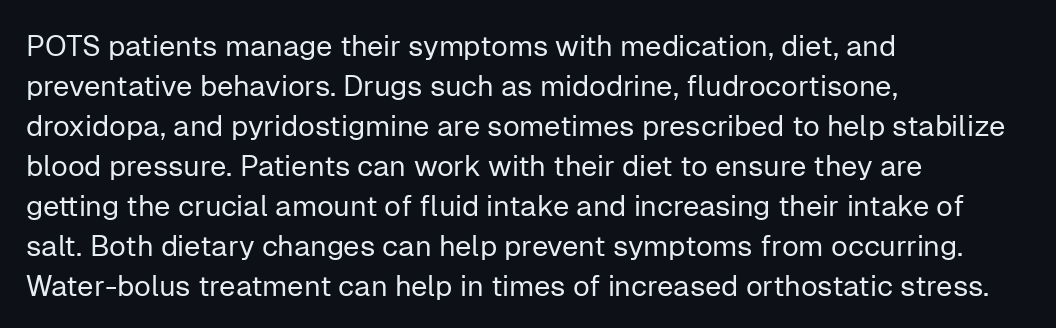
{"serif": "no", "italic": "no", "bold": "no", "weight": "regular", "width": "normal", "stroke_contrast": "low", "x_height": "medium", "monospaced": "no", "underline": "no", "align": "left", "line_spacing": "normal", "line_spacing_ratio": 1.38, "letter_spacing": "normal", "letter_spacing_em": 0.0, "glyph_px": 29}
